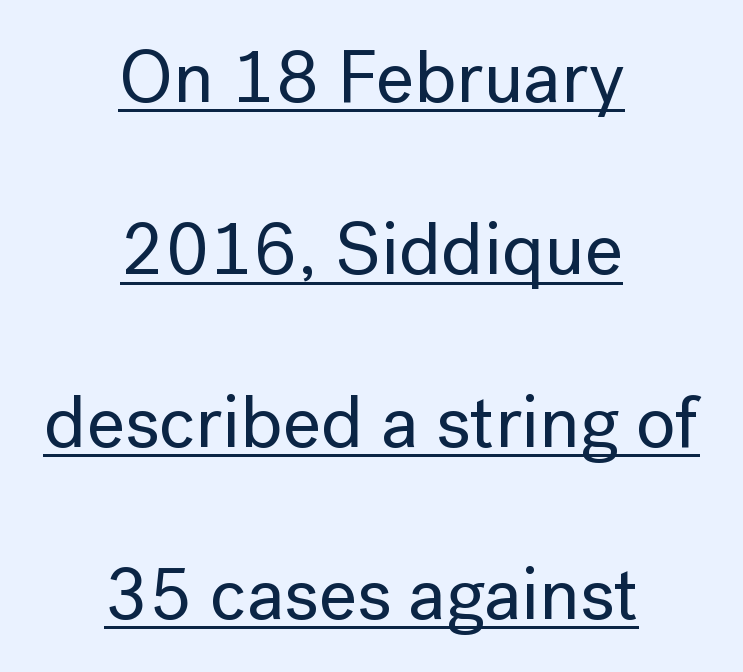
Q: Is the text italic (slanted)? A: No, it is upright.
Q: Is the typeface a serif or a sans-serif typeface? A: Sans-serif.
Q: Is the text underlined? A: Yes.
Q: How is the paragraph aligned? A: Centered.
Q: Is the spacing between letters normal or unusually wide? A: Normal.
Q: Is the spacing between lines tight, normal or loose? A: Loose.
Q: Width (condensed, normal, or wide)? A: Normal.
Q: Stroke contrast? A: Low.
Q: x-height? A: Medium.
Q: Monospaced? A: No.
